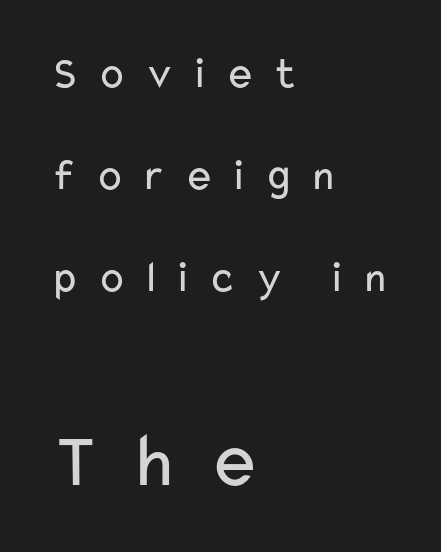
No feet cap the strokes, marking this as sans-serif type. Type size steps up from the first block to the second. These lines have a slow, spaced-out rhythm from letter to letter. Visually the block forms a straight wall on the left and a jagged coastline on the right. Letters rest on an invisible, unmarked baseline. The rendering uses a large line-height, opening up the rows.
